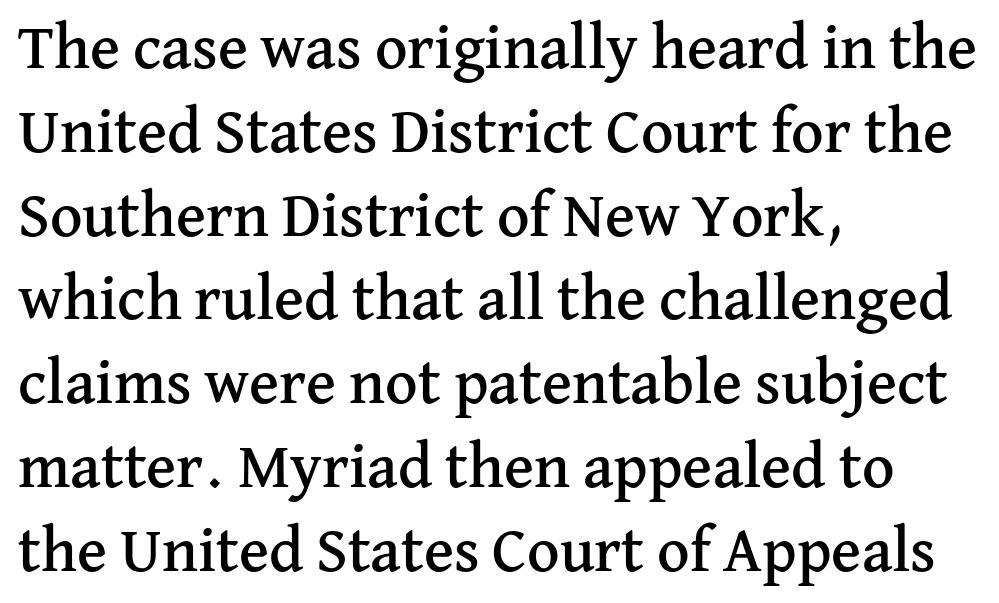
{"serif": "yes", "italic": "no", "width": "normal", "stroke_contrast": "medium", "x_height": "medium", "monospaced": "no", "underline": "no", "align": "left", "line_spacing": "normal", "line_spacing_ratio": 1.33, "letter_spacing": "normal", "letter_spacing_em": 0.0, "glyph_px": 63}
